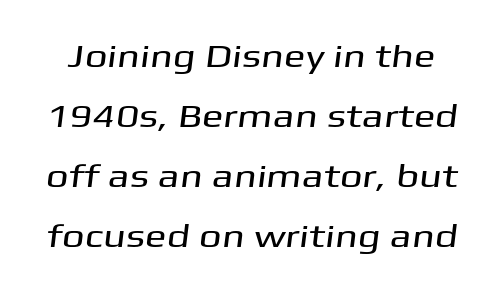
{"serif": "no", "width": "wide", "stroke_contrast": "medium", "x_height": "medium", "monospaced": "no", "underline": "no", "line_spacing_ratio": 1.87, "letter_spacing": "normal", "letter_spacing_em": 0.0, "glyph_px": 32}
